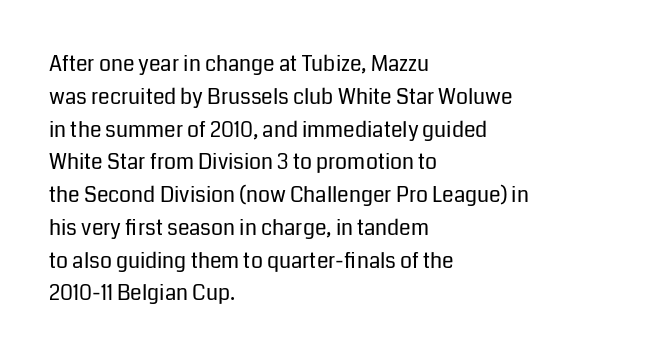
The image shows 21 px text type, upright; set left-aligned, normal line spacing (1.56x), normal letter spacing, not underlined.
